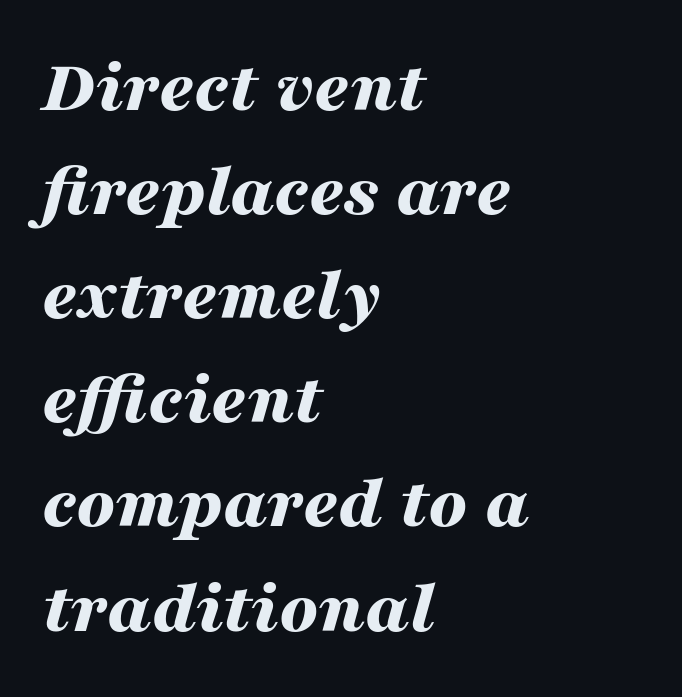
{"italic": "yes", "lean": "right", "slant_degrees": 16, "bold": "yes", "weight": "bold", "width": "wide", "stroke_contrast": "medium", "x_height": "medium", "monospaced": "no", "underline": "no", "align": "left", "line_spacing": "normal", "line_spacing_ratio": 1.37, "letter_spacing": "normal", "letter_spacing_em": 0.0, "glyph_px": 76}
